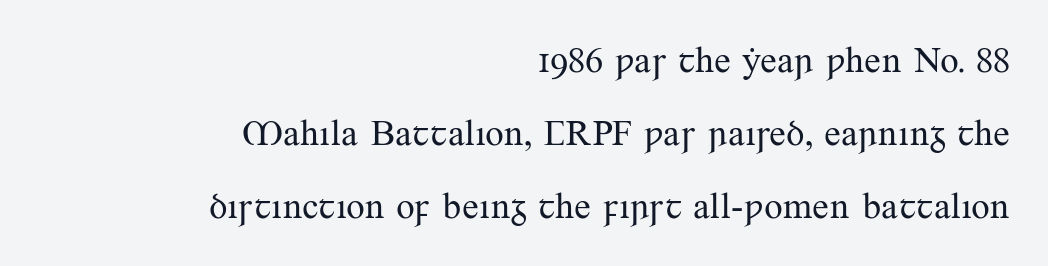
{"serif": "yes", "italic": "no", "bold": "no", "weight": "regular", "width": "normal", "stroke_contrast": "medium", "x_height": "small", "monospaced": "no", "underline": "no", "align": "right", "line_spacing": "loose", "line_spacing_ratio": 1.97, "letter_spacing": "normal", "letter_spacing_em": 0.0, "glyph_px": 37}
